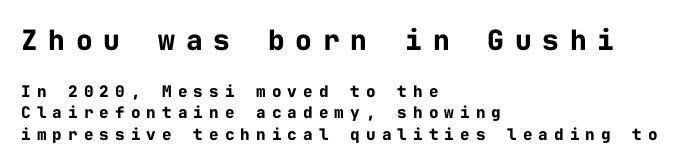
{"serif": "no", "italic": "no", "bold": "yes", "weight": "bold", "width": "normal", "stroke_contrast": "low", "x_height": "medium", "monospaced": "yes", "underline": "no", "align": "left", "line_spacing": "normal", "line_spacing_ratio": 1.32, "letter_spacing": "wide", "letter_spacing_em": 0.38, "larger_block": "first", "size_ratio": 1.75, "glyph_px": 28}
